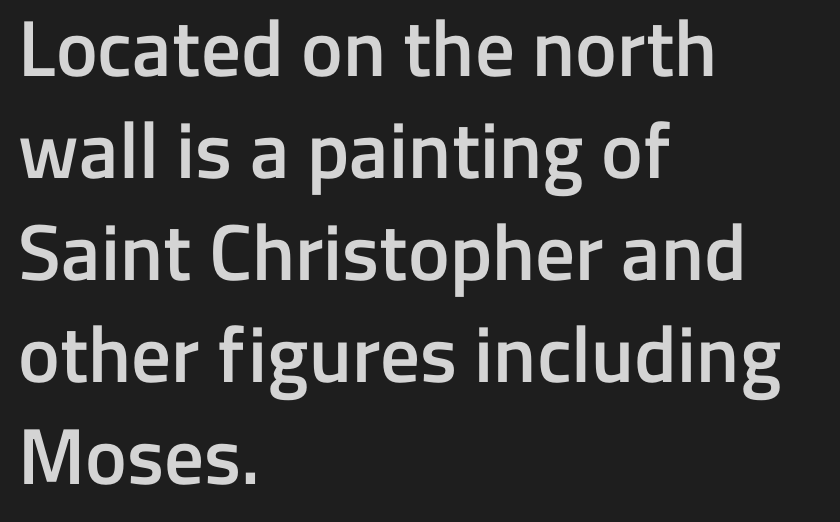
{"serif": "no", "italic": "no", "bold": "semi", "weight": "semibold", "width": "normal", "stroke_contrast": "low", "x_height": "medium", "monospaced": "no", "underline": "no", "align": "left", "line_spacing": "normal", "line_spacing_ratio": 1.29, "letter_spacing": "normal", "letter_spacing_em": 0.0, "glyph_px": 79}
